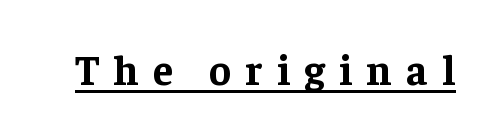
Q: Is the text bold? A: Yes.
Q: Is the text italic (slanted)? A: No, it is upright.
Q: Is the typeface a serif or a sans-serif typeface? A: Serif.
Q: Is the text underlined? A: Yes.
Q: Is the spacing between letters normal or unusually wide? A: Unusually wide.
Q: Width (condensed, normal, or wide)? A: Normal.
Q: Stroke contrast? A: Low.
Q: x-height? A: Medium.
Q: Monospaced? A: No.
